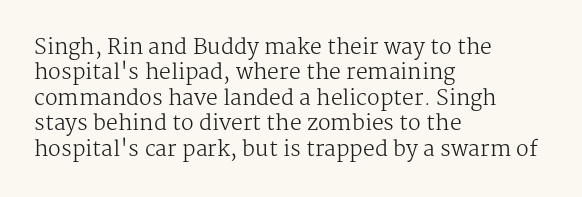
{"italic": "no", "bold": "no", "underline": "no", "align": "left", "line_spacing_ratio": 1.21, "letter_spacing": "normal", "letter_spacing_em": 0.0, "glyph_px": 21}
